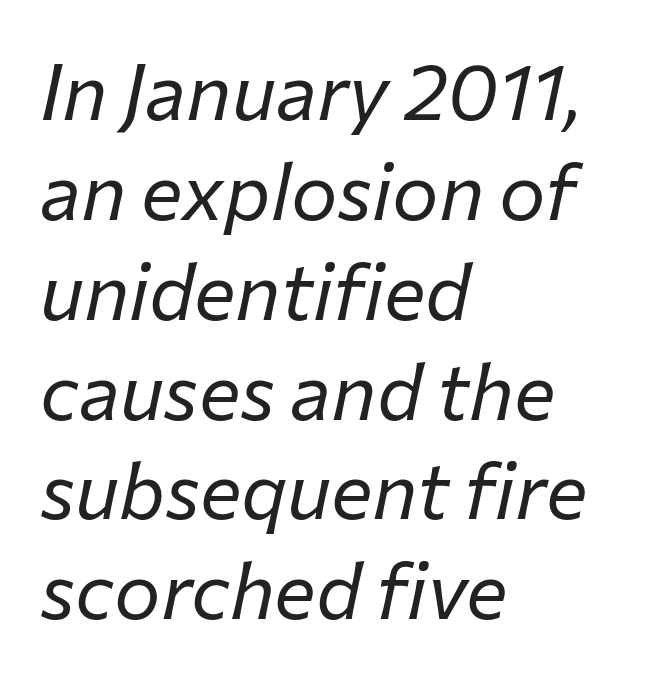
Q: Is the text bold? A: No.
Q: Is the text italic (slanted)? A: Yes, it leans right by about 12 degrees.
Q: Is the text underlined? A: No.
Q: How is the paragraph aligned? A: Left-aligned.
Q: Is the spacing between letters normal or unusually wide? A: Normal.
Q: Is the spacing between lines tight, normal or loose? A: Normal.
Q: Width (condensed, normal, or wide)? A: Normal.
Q: Stroke contrast? A: Low.
Q: x-height? A: Medium.
Q: Monospaced? A: No.
